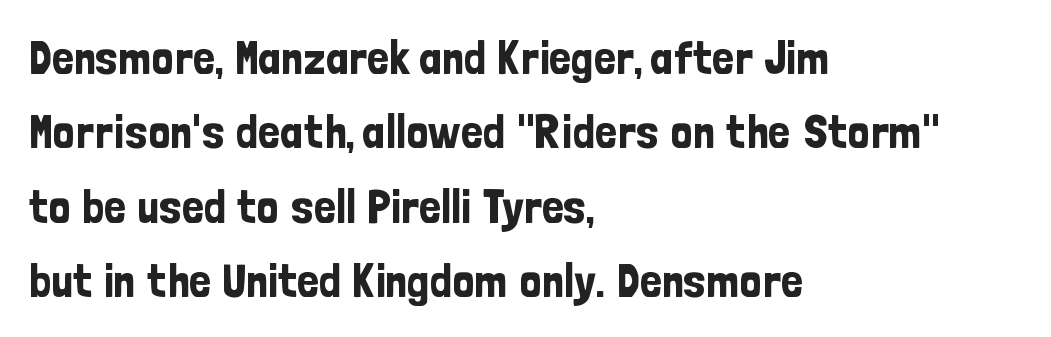
Q: Is the text italic (slanted)? A: No, it is upright.
Q: Is the typeface a serif or a sans-serif typeface? A: Sans-serif.
Q: Is the text underlined? A: No.
Q: How is the paragraph aligned? A: Left-aligned.
Q: Is the spacing between letters normal or unusually wide? A: Normal.
Q: Is the spacing between lines tight, normal or loose? A: Normal.
Q: Width (condensed, normal, or wide)? A: Condensed.
Q: Stroke contrast? A: Low.
Q: x-height? A: Medium.
Q: Monospaced? A: No.
